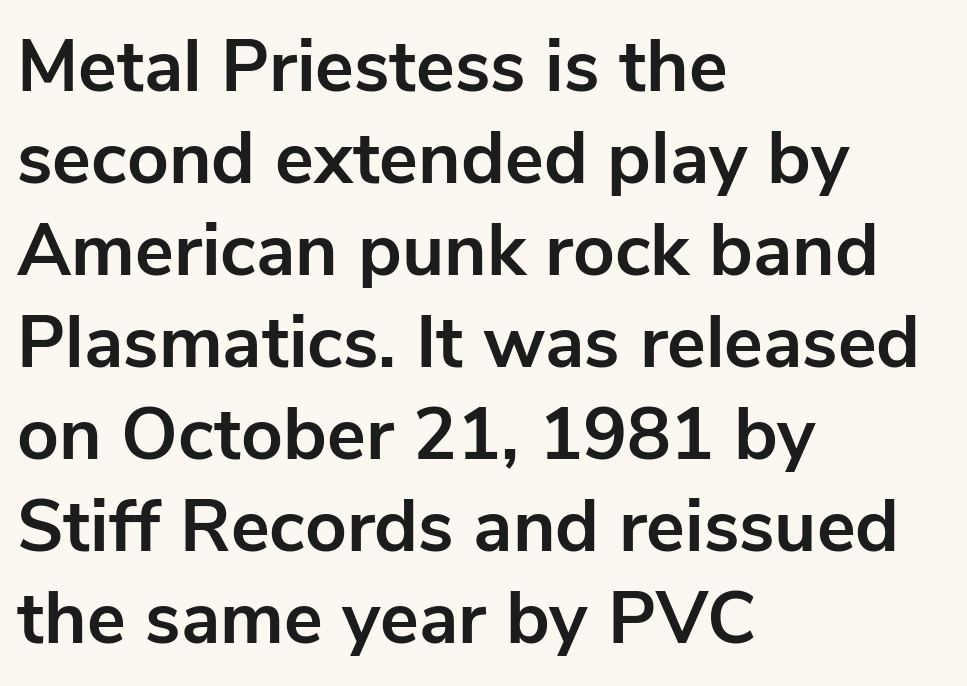
{"serif": "no", "italic": "no", "bold": "yes", "weight": "bold", "width": "normal", "stroke_contrast": "low", "x_height": "medium", "monospaced": "no", "underline": "no", "align": "left", "line_spacing": "normal", "line_spacing_ratio": 1.26, "letter_spacing": "normal", "letter_spacing_em": 0.0, "glyph_px": 73}
